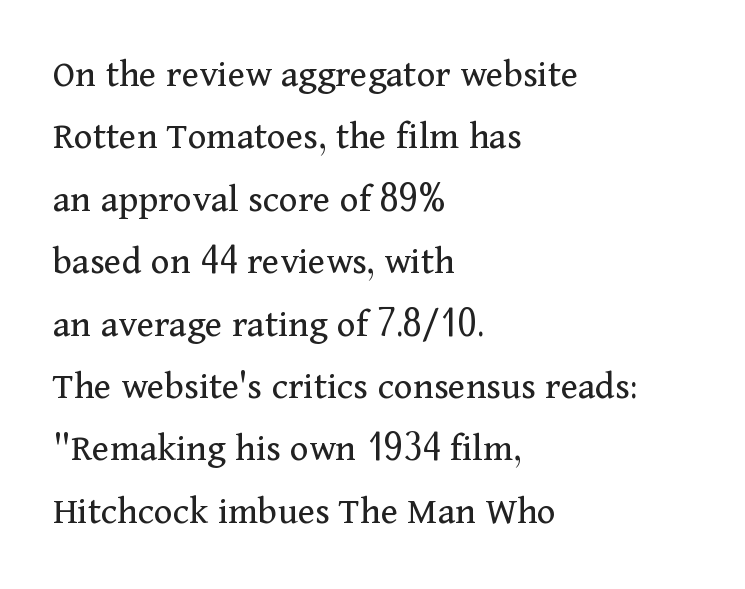
Q: Is the text bold? A: No.
Q: Is the text italic (slanted)? A: No, it is upright.
Q: Is the typeface a serif or a sans-serif typeface? A: Serif.
Q: Is the text underlined? A: No.
Q: How is the paragraph aligned? A: Left-aligned.
Q: Is the spacing between letters normal or unusually wide? A: Normal.
Q: Is the spacing between lines tight, normal or loose? A: Normal.
Q: Width (condensed, normal, or wide)? A: Normal.
Q: Stroke contrast? A: Medium.
Q: x-height? A: Medium.
Q: Monospaced? A: No.
